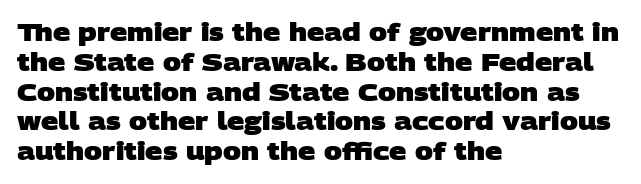
The image shows 24 px bold type; set left-aligned, line spacing 1.24x, normal letter spacing, not underlined.
